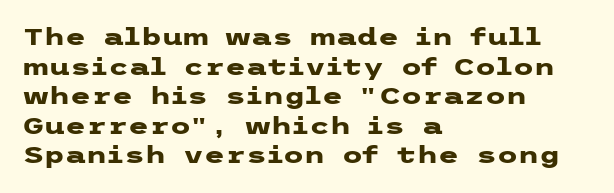
Nobody drew a line under any word here. The lettering stays uniformly vertical, giving the passage a roman look. Each word holds together tightly as a unit, with standard inter-letter gaps. A student would call this left alignment; a typographer would say flush left, rag right. Typographic density is high because the face is bold.
